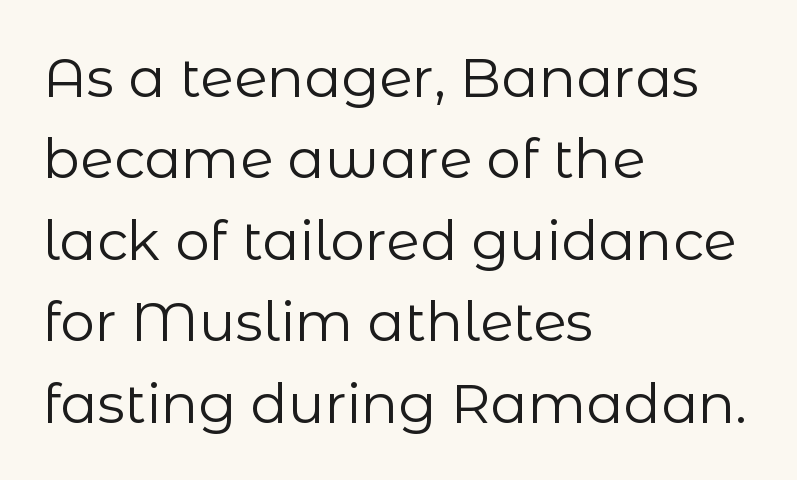
{"serif": "no", "italic": "no", "bold": "no", "weight": "regular", "width": "normal", "stroke_contrast": "low", "x_height": "medium", "monospaced": "no", "underline": "no", "align": "left", "line_spacing": "normal", "line_spacing_ratio": 1.48, "letter_spacing": "normal", "letter_spacing_em": 0.0, "glyph_px": 55}
